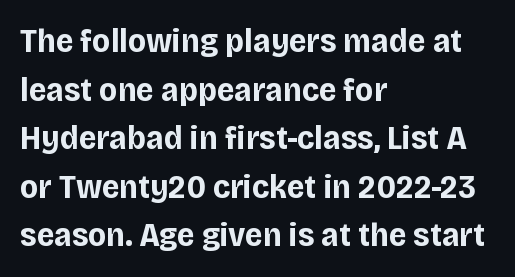
A typesetter would call this leading conventional body-copy spacing. The tracking reads as untouched default to a designer's eye. These lines stack with their left ends in a neat column. Type style note: lacks serifs. Varying glyph widths throughout — classic text-font behaviour. The lettering stays uniformly vertical, giving the passage a roman look.
